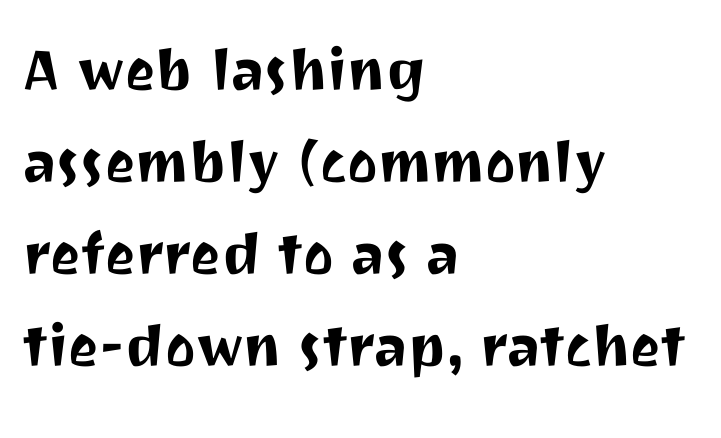
The image shows 72 px sans-serif type, upright; set left-aligned, normal line spacing (1.28x), normal letter spacing, not underlined; medium stroke contrast and a medium x-height.
